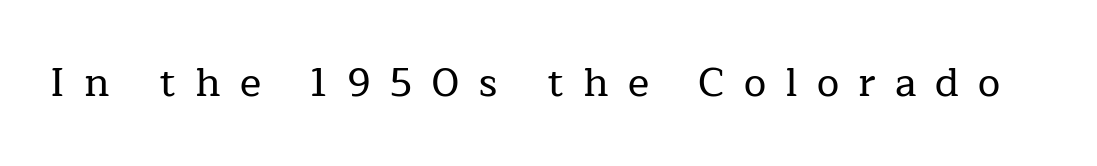
The typeface chosen for these lines features serifs. Each word looks stretched out because of the extra space between its letters. The baseline area is clear. The letters stand straight up with perfectly vertical stems.
